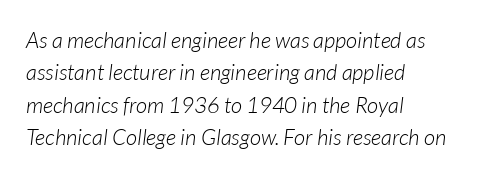
Q: Is the text bold? A: No.
Q: Is the text italic (slanted)? A: Yes, it leans right by about 7 degrees.
Q: Is the text underlined? A: No.
Q: How is the paragraph aligned? A: Left-aligned.
Q: Is the spacing between letters normal or unusually wide? A: Normal.
Q: Is the spacing between lines tight, normal or loose? A: Normal.
